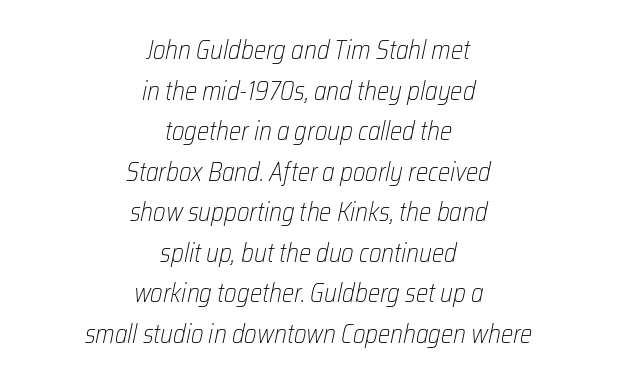
Q: Is the text bold? A: No.
Q: Is the text italic (slanted)? A: Yes, it leans right by about 12 degrees.
Q: Is the text underlined? A: No.
Q: How is the paragraph aligned? A: Centered.
Q: Is the spacing between letters normal or unusually wide? A: Normal.
Q: Is the spacing between lines tight, normal or loose? A: Normal.
